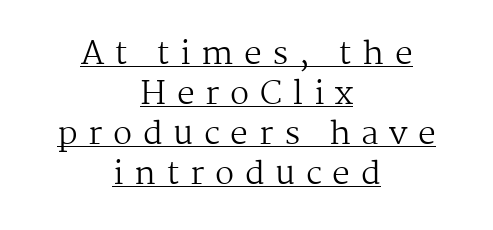
What kind of face is this? One with serifs. You can see a thin bar hugging the bottom of the glyphs. The axis of the letterforms is exactly vertical. A quiet, ordinary-to-light weight characterises the typeface. The rendering uses natural spacing where letterforms have individual widths. Is there much room between lines? A standard amount, neither cramped nor airy.
